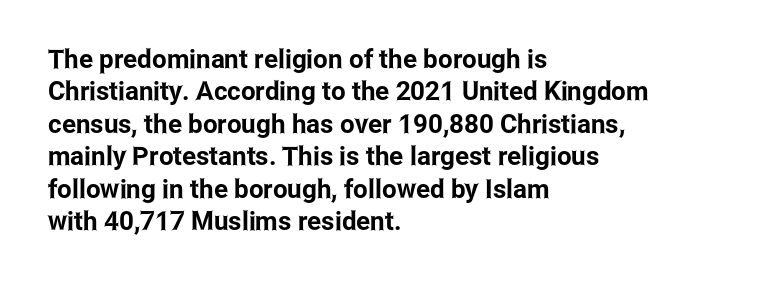
These lines sit exactly where default settings would place them. The letters stand upright; this is a roman face. Typeset ragged right — the left edge is the straight one. Just letters on the line, the space beneath them empty. Caption: standard tracking, unaltered.
